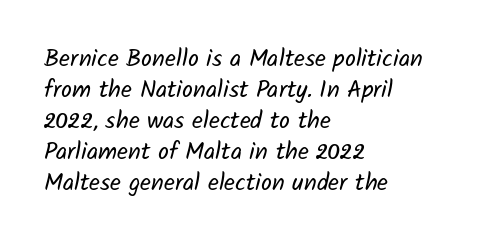
Q: Is the text bold? A: No.
Q: Is the text underlined? A: No.
Q: How is the paragraph aligned? A: Left-aligned.
Q: Is the spacing between letters normal or unusually wide? A: Normal.
Q: Is the spacing between lines tight, normal or loose? A: Normal.
